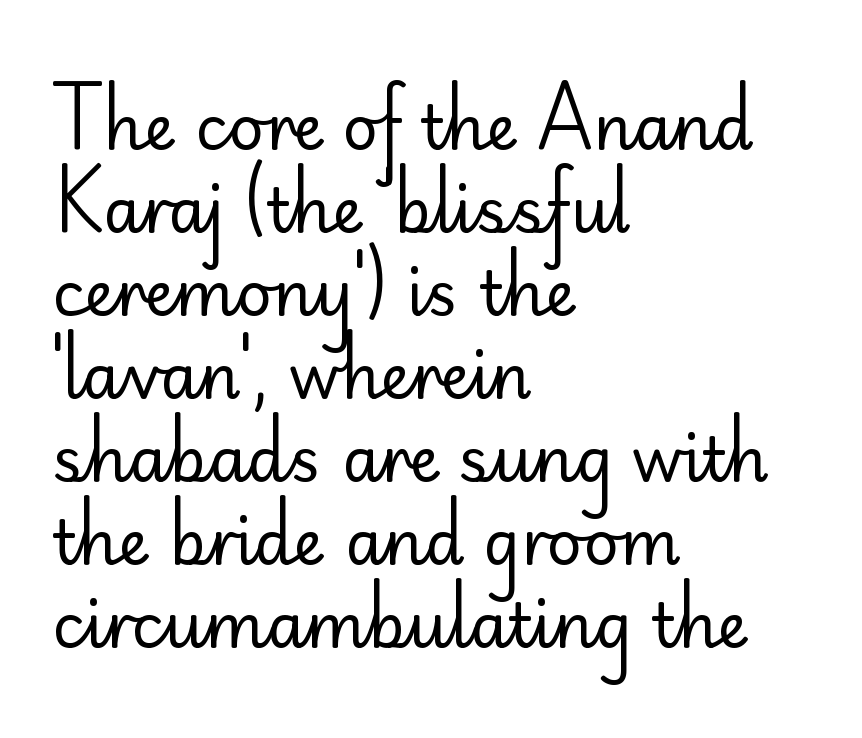
Q: Is the text bold? A: No.
Q: Is the text italic (slanted)? A: No, it is upright.
Q: Is the typeface a serif or a sans-serif typeface? A: Sans-serif.
Q: Is the text underlined? A: No.
Q: How is the paragraph aligned? A: Left-aligned.
Q: Is the spacing between letters normal or unusually wide? A: Normal.
Q: Is the spacing between lines tight, normal or loose? A: Normal.
Q: Width (condensed, normal, or wide)? A: Normal.
Q: Stroke contrast? A: Low.
Q: x-height? A: Small.
Q: Monospaced? A: No.
